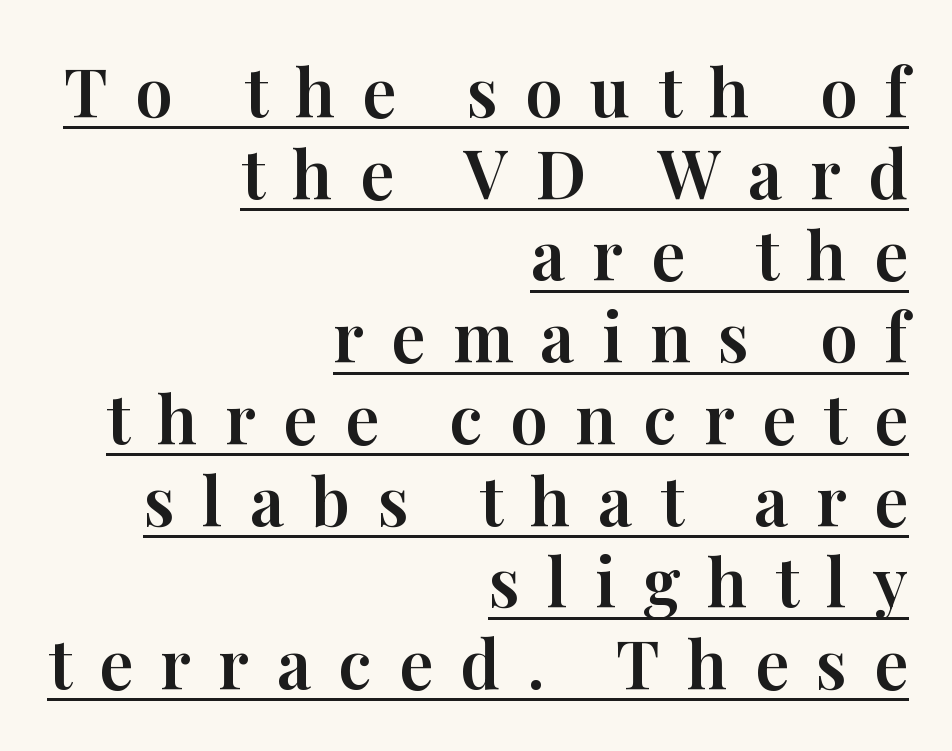
The image shows 67 px serif type, upright; set right-aligned, line spacing 1.22x, unusually wide letter spacing (+0.41 em), underlined; high stroke contrast and a medium x-height.
